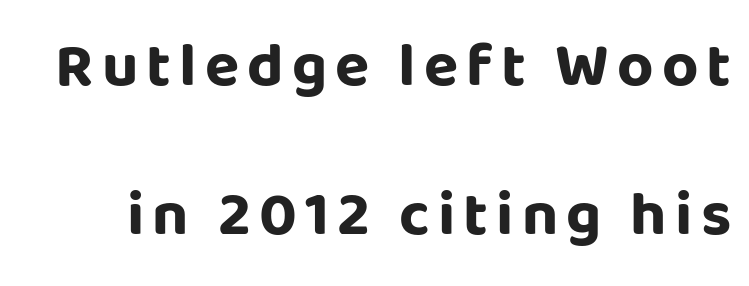
Looks like regular typesetting: each glyph gets only the width it needs. Each row of text sits above clean, open space. Letterform terminals end flat and unadorned throughout the passage. How heavy is the stroke? Heavy — this is a bold.
